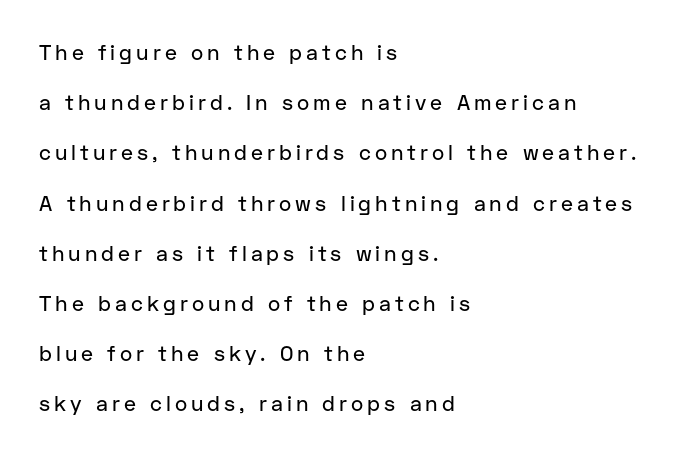
{"italic": "no", "underline": "no", "align": "left", "line_spacing": "loose", "line_spacing_ratio": 2.39, "glyph_px": 21}
